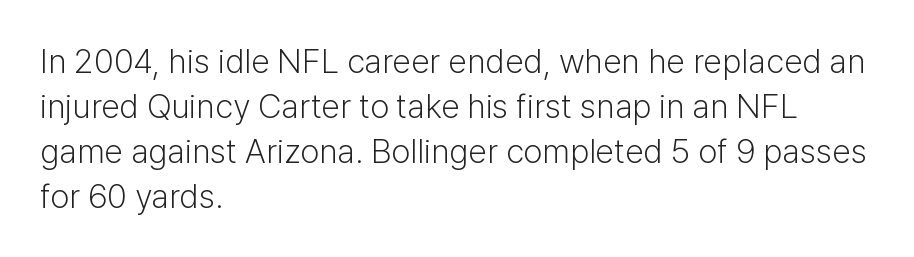
The space beneath each line is pristine and unruled. Note the varied advance widths — an 'i' is clearly narrower than an 'm'. Letter spacing: default. Evenly set lines give the paragraph a standard silhouette. A classic flush-left, rag-right setting is used for this passage. The passage shown is not bold in any degree.
